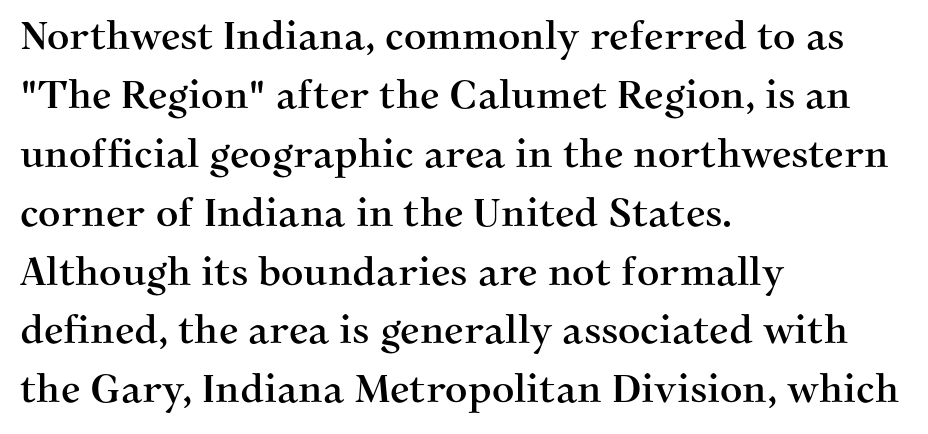
The image shows 39 px serif type, upright; set left-aligned, normal line spacing (1.51x), normal letter spacing, not underlined; medium stroke contrast and a medium x-height.
